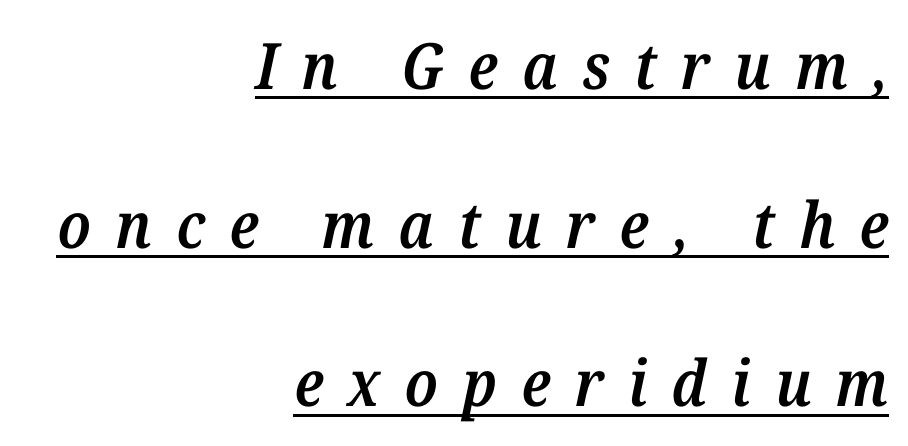
The image shows 64 px semibold serif type, italic (leaning right); set right-aligned, loose line spacing (2.48x), unusually wide letter spacing (+0.38 em), underlined; medium stroke contrast and a medium x-height.
